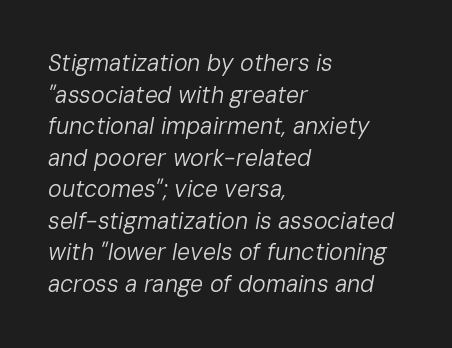
{"italic": "yes", "lean": "right", "slant_degrees": 10, "bold": "no", "underline": "no", "align": "left", "line_spacing": "normal", "line_spacing_ratio": 1.37, "letter_spacing": "normal", "letter_spacing_em": 0.0, "glyph_px": 23}
